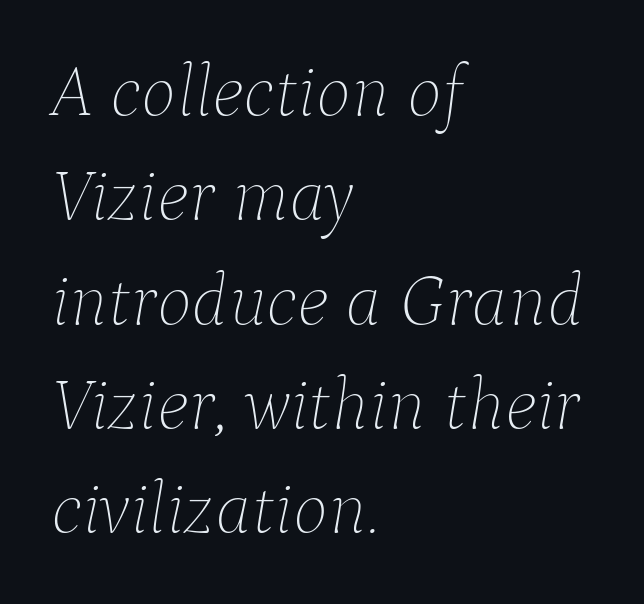
{"italic": "yes", "lean": "right", "slant_degrees": 9, "bold": "no", "weight": "thin", "width": "normal", "stroke_contrast": "low", "x_height": "medium", "monospaced": "no", "underline": "no", "align": "left", "line_spacing": "normal", "line_spacing_ratio": 1.41, "letter_spacing": "normal", "letter_spacing_em": 0.0, "glyph_px": 74}
